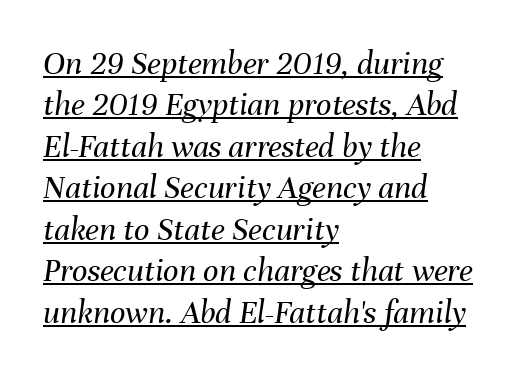
The image shows 34 px regular-weight type, italic (leaning right); set left-aligned, line spacing 1.22x, normal letter spacing, underlined; medium stroke contrast and a medium x-height.
